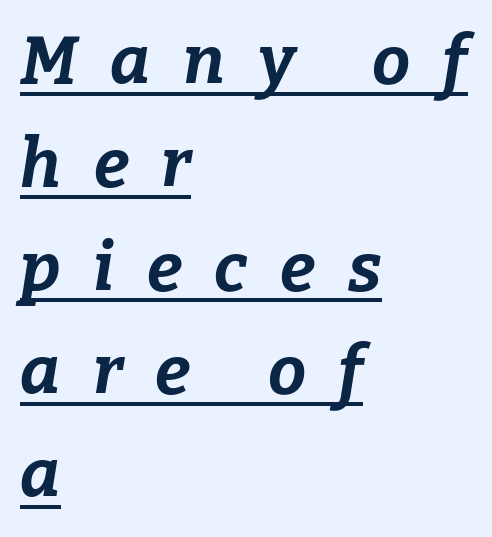
Characters follow at a spacing far wider than the type designer built in. The designer left line spacing at the default. The lettering is marked with a stroke running underneath it. Typographic density is high because the face is bold.
